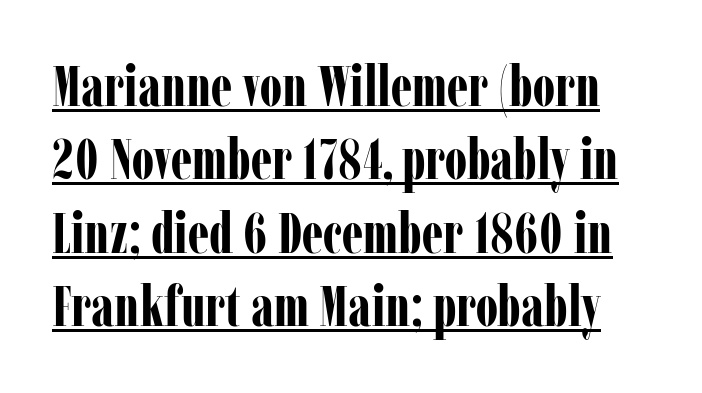
{"serif": "yes", "italic": "no", "bold": "yes", "weight": "bold", "width": "condensed", "stroke_contrast": "low", "x_height": "medium", "monospaced": "no", "underline": "yes", "line_spacing": "normal", "line_spacing_ratio": 1.31, "letter_spacing": "normal", "letter_spacing_em": 0.0, "glyph_px": 56}
